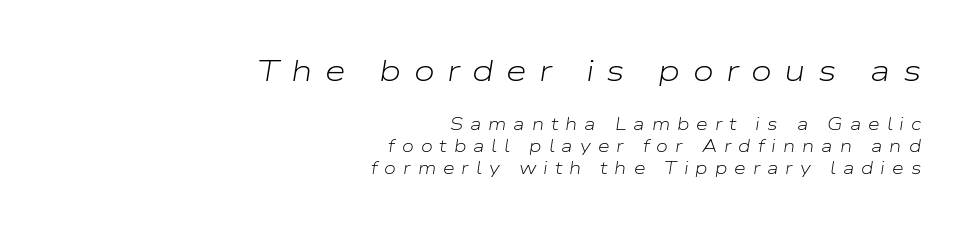
The image shows 30 px light, wide type, italic (leaning right); set right-aligned, normal line spacing (1.28x), unusually wide letter spacing (+0.41 em), not underlined; the first (top) block is 1.76x larger; low stroke contrast and a medium x-height.
